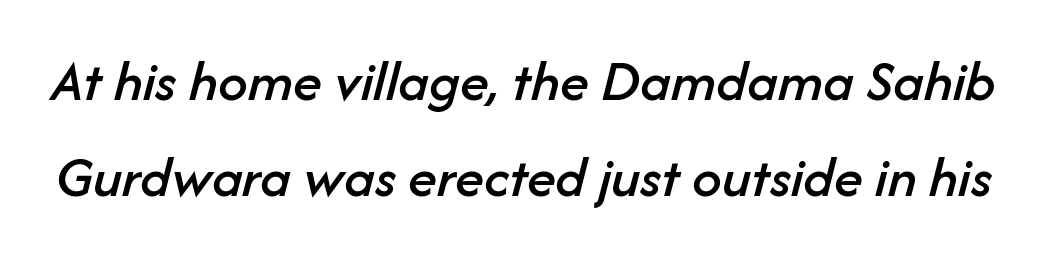
{"italic": "yes", "lean": "right", "slant_degrees": 14, "width": "normal", "stroke_contrast": "low", "x_height": "medium", "monospaced": "no", "underline": "no", "line_spacing": "normal", "line_spacing_ratio": 1.63, "letter_spacing": "normal", "letter_spacing_em": 0.0, "glyph_px": 59}
